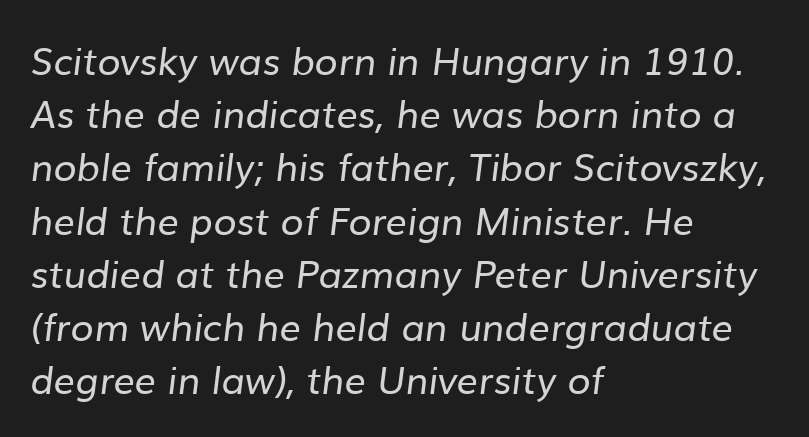
The image shows 38 px regular-weight sans-serif type; set left-aligned, normal line spacing (1.4x), normal letter spacing, not underlined; low stroke contrast and a medium x-height.
